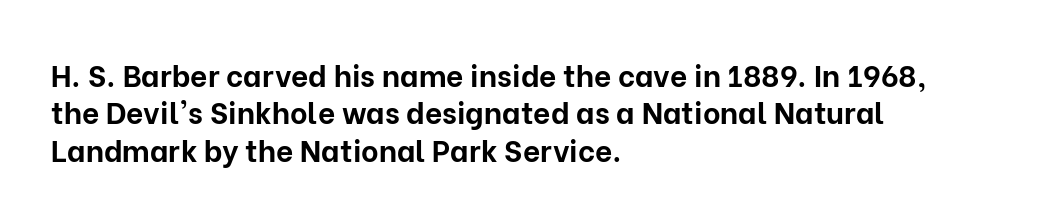
The image shows 30 px bold sans-serif type, upright; set left-aligned, normal line spacing (1.25x), normal letter spacing, not underlined; low stroke contrast and a medium x-height.
